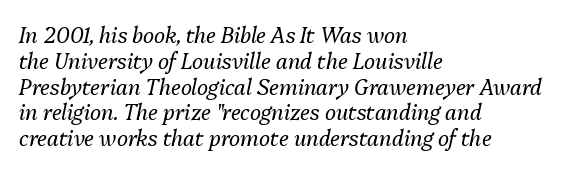
A typesetter would call this zero additional tracking. Reading down the block, your eye returns to a fixed left position each line. These glyphs show unthickened strokes, regular width or finer. The specimen reads as italic at a glance.
